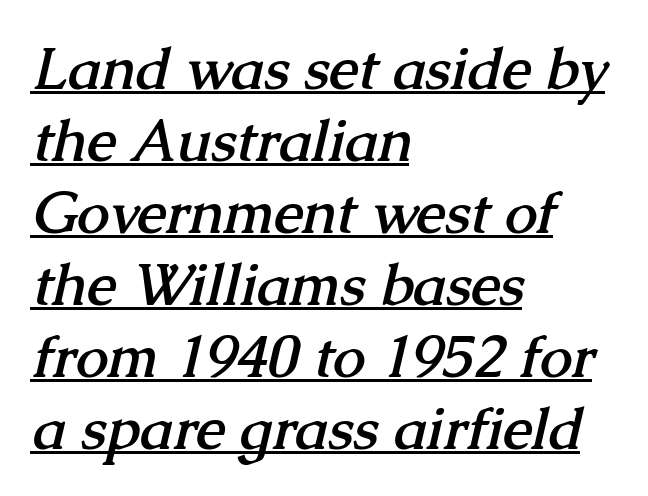
{"serif": "yes", "bold": "yes", "weight": "semibold", "width": "normal", "stroke_contrast": "medium", "x_height": "medium", "monospaced": "no", "underline": "yes", "align": "left", "line_spacing_ratio": 1.24, "letter_spacing": "normal", "letter_spacing_em": 0.0, "glyph_px": 58}
